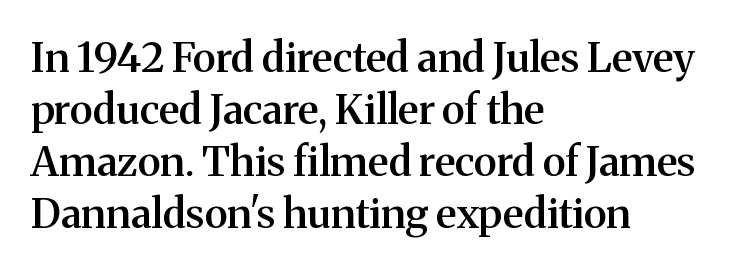
Q: Is the text bold? A: Semi-bold.
Q: Is the text italic (slanted)? A: No, it is upright.
Q: Is the typeface a serif or a sans-serif typeface? A: Serif.
Q: Is the text underlined? A: No.
Q: How is the paragraph aligned? A: Left-aligned.
Q: Is the spacing between letters normal or unusually wide? A: Normal.
Q: Is the spacing between lines tight, normal or loose? A: Normal.
Q: Width (condensed, normal, or wide)? A: Normal.
Q: Stroke contrast? A: Medium.
Q: x-height? A: Medium.
Q: Monospaced? A: No.
